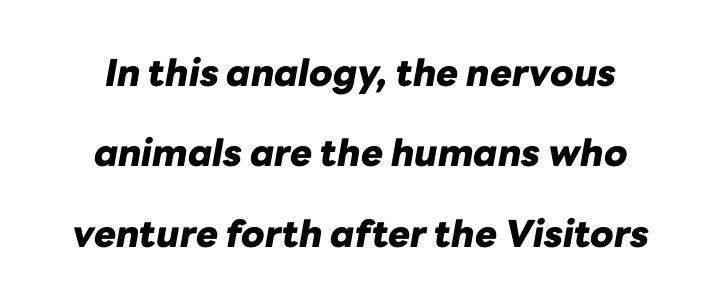
Does the lettering tilt? It does — this is italic. Successive baselines arrive slowly, with a big drop between each. How heavy is the stroke? Heavy — this is a bold. Note the varied advance widths — an 'i' is clearly narrower than an 'm'.
